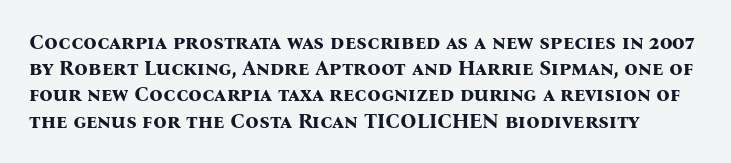
The image shows 21 px bold type, upright; set normal line spacing (1.25x), normal letter spacing, not underlined.
